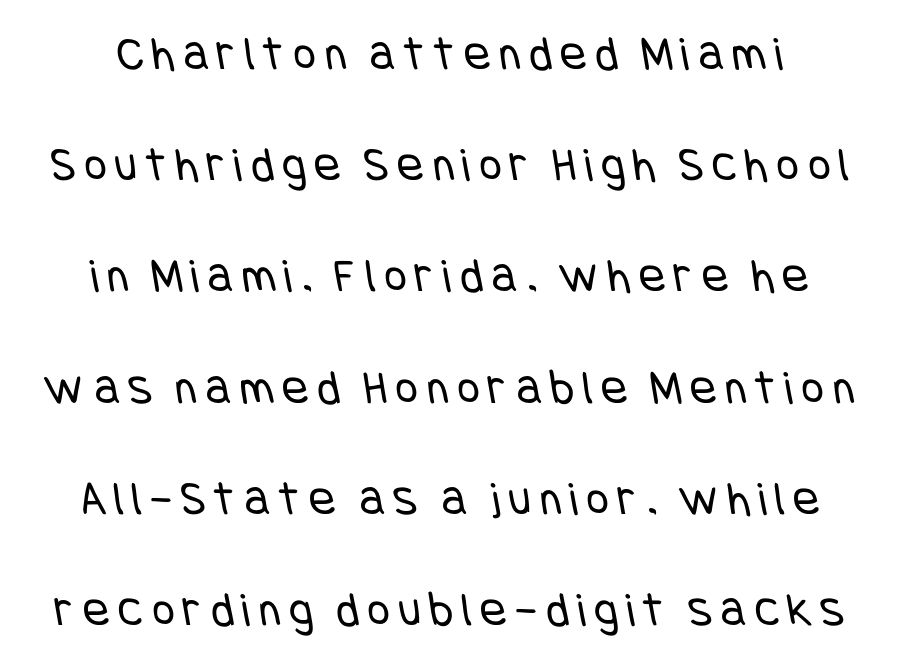
A typesetter would label this face a sans. Successive baselines arrive slowly, with a big drop between each. The area under the type is left untouched. On a weight scale, this lands at 450 or below. Notice how the passage keeps no hard edge, just a central spine.
